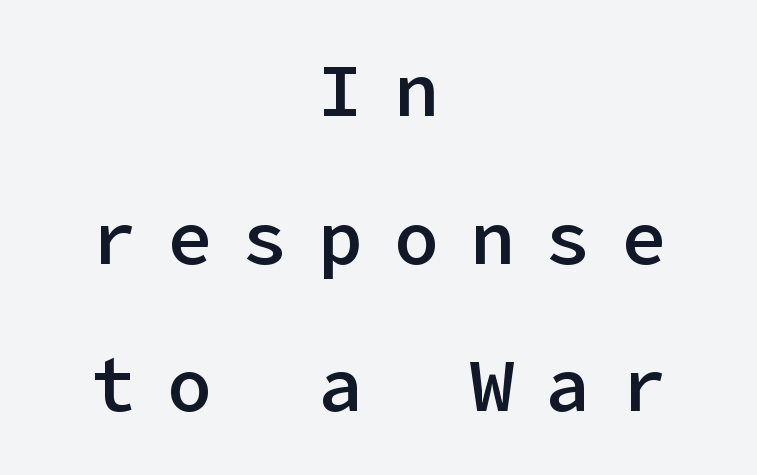
{"serif": "no", "italic": "no", "bold": "semi", "weight": "semibold", "width": "normal", "stroke_contrast": "low", "x_height": "medium", "underline": "no", "align": "center", "line_spacing": "loose", "line_spacing_ratio": 1.97, "letter_spacing": "wide", "letter_spacing_em": 0.41, "glyph_px": 75}
